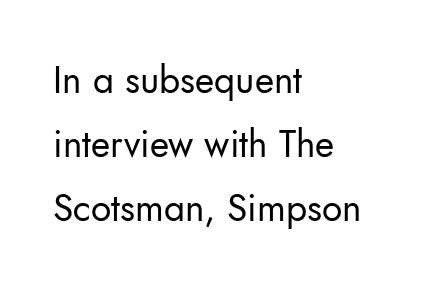
{"serif": "no", "italic": "no", "bold": "no", "weight": "regular", "width": "normal", "stroke_contrast": "low", "x_height": "small", "monospaced": "no", "underline": "no", "align": "left", "line_spacing_ratio": 1.73, "letter_spacing": "normal", "letter_spacing_em": 0.0, "glyph_px": 37}
